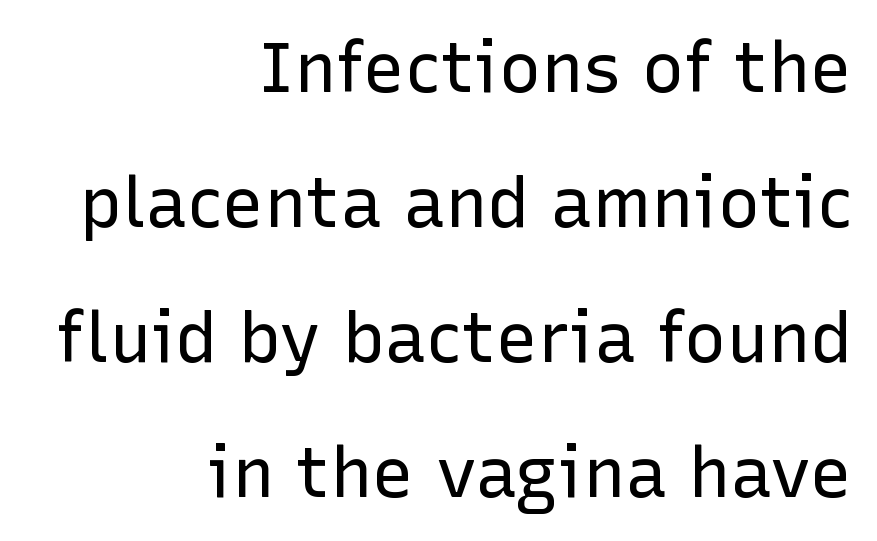
Q: Is the text bold? A: No.
Q: Is the text italic (slanted)? A: No, it is upright.
Q: Is the typeface a serif or a sans-serif typeface? A: Sans-serif.
Q: Is the text underlined? A: No.
Q: How is the paragraph aligned? A: Right-aligned.
Q: Is the spacing between letters normal or unusually wide? A: Normal.
Q: Is the spacing between lines tight, normal or loose? A: Loose.
Q: Width (condensed, normal, or wide)? A: Normal.
Q: Stroke contrast? A: Low.
Q: x-height? A: Medium.
Q: Monospaced? A: No.
